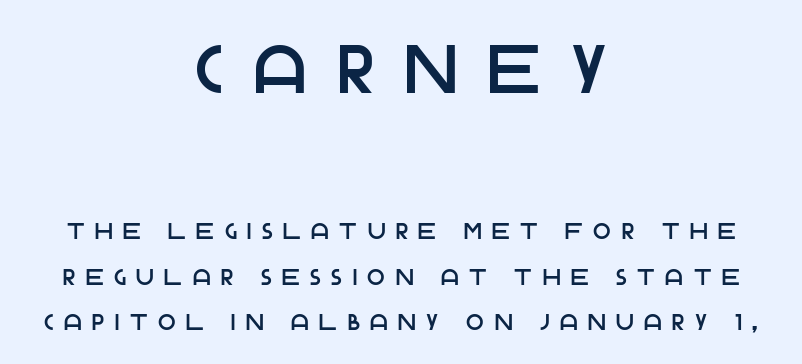
{"serif": "no", "italic": "no", "width": "normal", "stroke_contrast": "low", "x_height": "large", "monospaced": "no", "underline": "no", "align": "center", "line_spacing": "loose", "line_spacing_ratio": 1.97, "letter_spacing": "wide", "letter_spacing_em": 0.46, "larger_block": "first", "size_ratio": 2.96, "glyph_px": 68}
